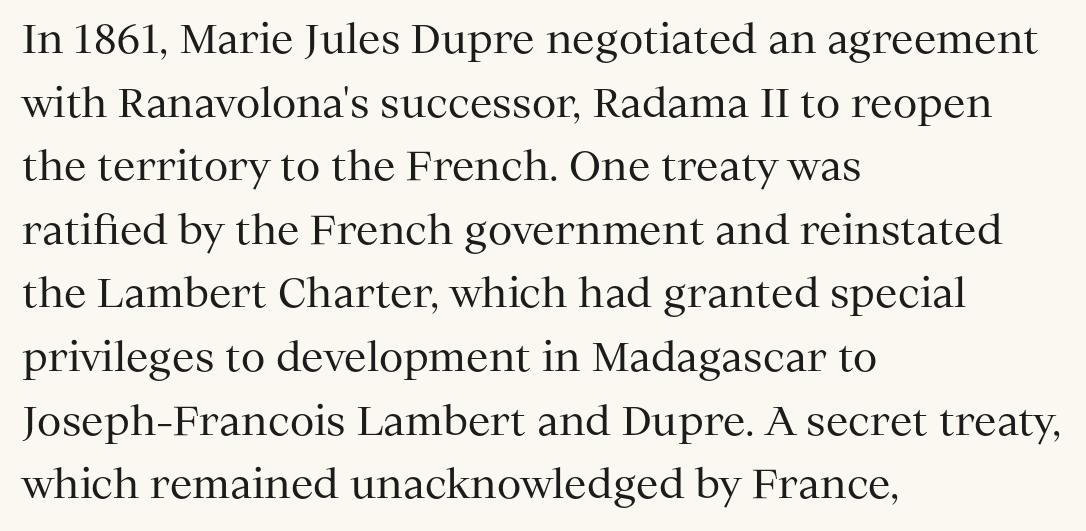
Is this a heavy cut? Hardly; it is regular or lighter. Horizontal alignment here is leftward, the default for most running prose. In terms of leading, this rendering sits right in the middle. The letters advance in unequal steps, a hallmark of proportional type.
